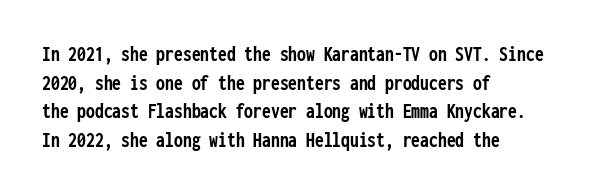
{"italic": "no", "bold": "yes", "underline": "no", "align": "left", "line_spacing": "normal", "line_spacing_ratio": 1.3, "letter_spacing": "normal", "letter_spacing_em": 0.0, "glyph_px": 22}
